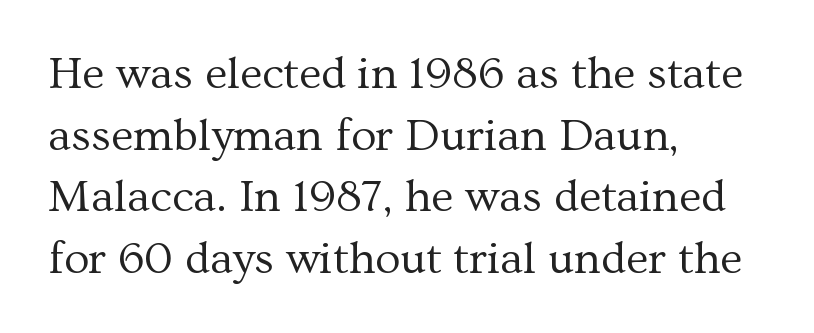
Q: Is the text bold? A: No.
Q: Is the text italic (slanted)? A: No, it is upright.
Q: Is the typeface a serif or a sans-serif typeface? A: Serif.
Q: Is the text underlined? A: No.
Q: How is the paragraph aligned? A: Left-aligned.
Q: Is the spacing between letters normal or unusually wide? A: Normal.
Q: Is the spacing between lines tight, normal or loose? A: Normal.
Q: Width (condensed, normal, or wide)? A: Normal.
Q: Stroke contrast? A: Medium.
Q: x-height? A: Medium.
Q: Monospaced? A: No.
